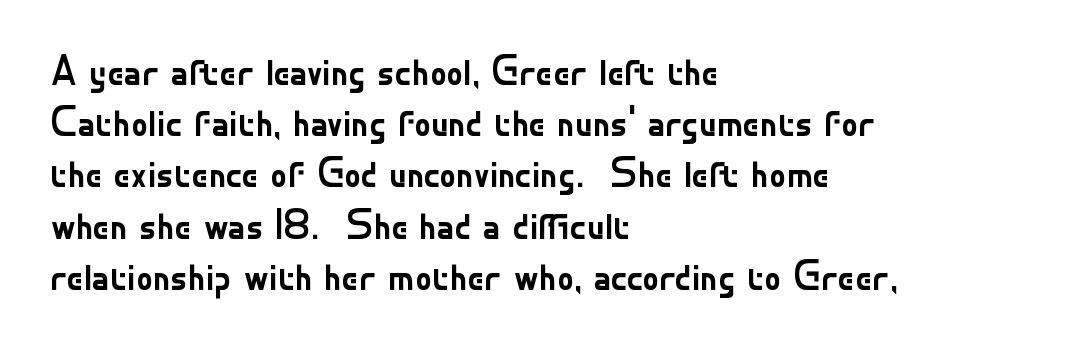
The image shows 42 px regular-weight sans-serif type, upright; set left-aligned, line spacing 1.22x, normal letter spacing, not underlined; low stroke contrast and a small x-height.
